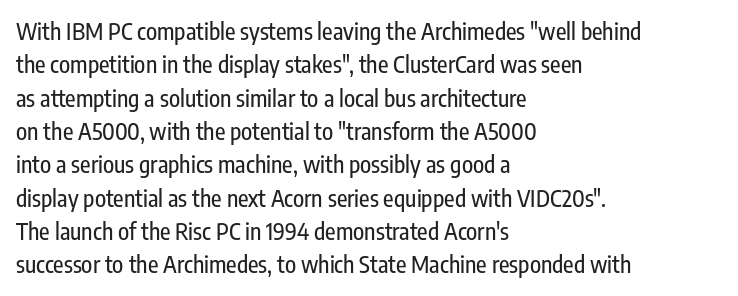
Q: Is the text italic (slanted)? A: No, it is upright.
Q: Is the text underlined? A: No.
Q: How is the paragraph aligned? A: Left-aligned.
Q: Is the spacing between letters normal or unusually wide? A: Normal.
Q: Is the spacing between lines tight, normal or loose? A: Normal.
